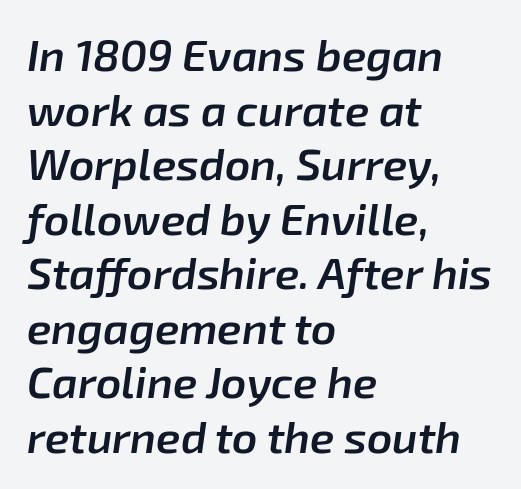
The letters are slanted; this is an italic face. Clear beneath every line of the passage. Caption: standard tracking, unaltered. These lines stack with their left ends in a neat column.
